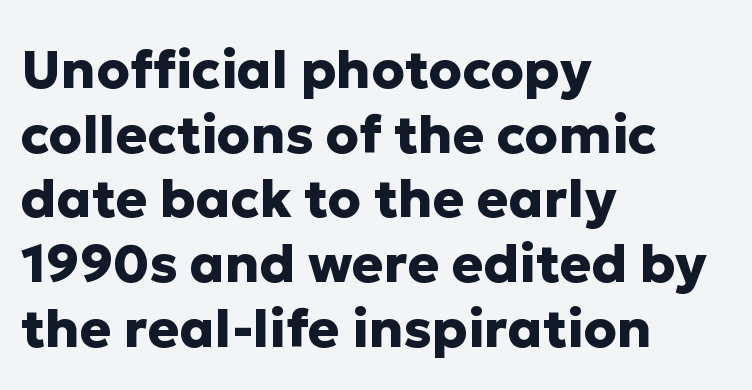
{"serif": "no", "italic": "no", "bold": "yes", "weight": "heavy", "width": "normal", "stroke_contrast": "low", "x_height": "medium", "monospaced": "no", "underline": "no", "align": "left", "line_spacing_ratio": 1.22, "letter_spacing": "normal", "letter_spacing_em": 0.0, "glyph_px": 53}
